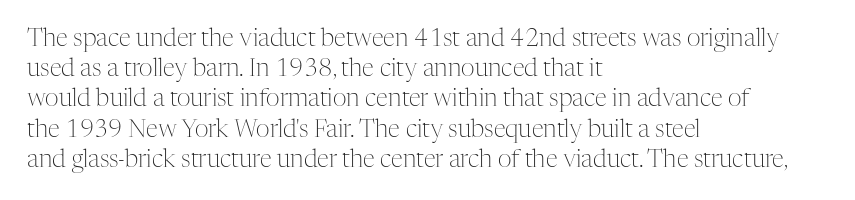
Q: Is the text bold? A: No.
Q: Is the text italic (slanted)? A: No, it is upright.
Q: Is the text underlined? A: No.
Q: How is the paragraph aligned? A: Left-aligned.
Q: Is the spacing between letters normal or unusually wide? A: Normal.
Q: Is the spacing between lines tight, normal or loose? A: Normal.
